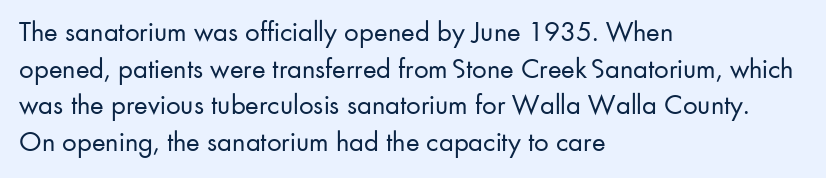
The image shows 29 px regular-weight sans-serif type, upright; set left-aligned, normal line spacing (1.26x), normal letter spacing, not underlined; low stroke contrast and a small x-height.
